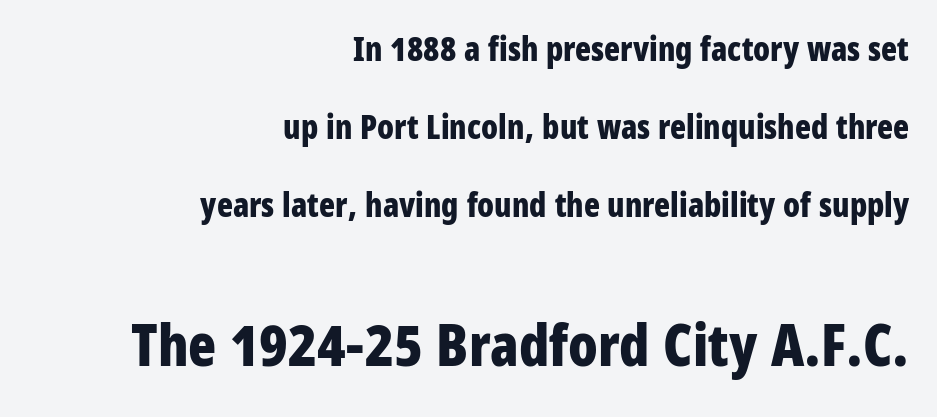
Posture: straight, roman, zero tilt. The face used here appears at its bigger size in the lower chunk. Only glyphs here, with clear space below each row. Each letter's strokes conclude bluntly, with no projecting serifs.
